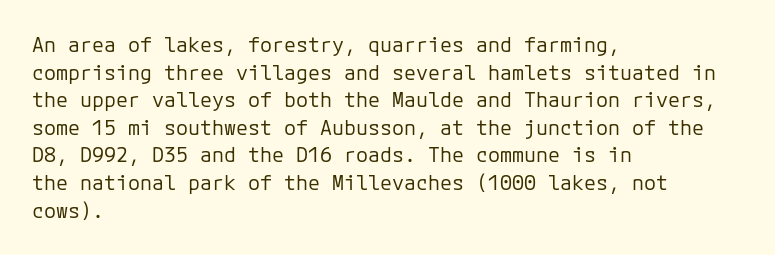
Q: Is the text bold? A: No.
Q: Is the text italic (slanted)? A: No, it is upright.
Q: Is the text underlined? A: No.
Q: How is the paragraph aligned? A: Left-aligned.
Q: Is the spacing between letters normal or unusually wide? A: Normal.
Q: Is the spacing between lines tight, normal or loose? A: Normal.
